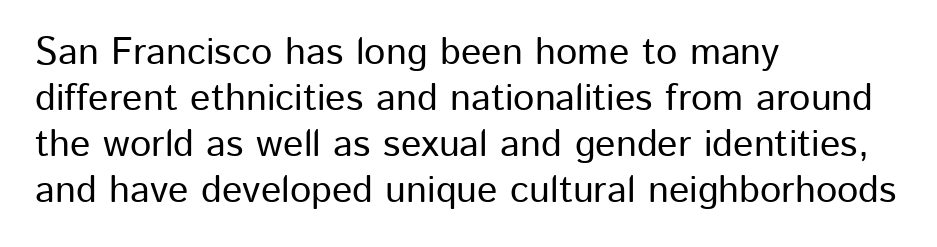
A sans-serif font was chosen for this passage. Characters follow at the spacing the type designer built in. Decoration check: the copy has no underline. This sample has the flowing, uneven cadence of proportional lettering. The letters stand straight up with perfectly vertical stems.
